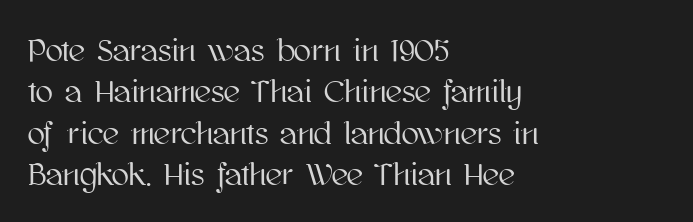
Q: Is the text italic (slanted)? A: No, it is upright.
Q: Is the text underlined? A: No.
Q: How is the paragraph aligned? A: Left-aligned.
Q: Is the spacing between letters normal or unusually wide? A: Normal.
Q: Is the spacing between lines tight, normal or loose? A: Normal.
Q: Width (condensed, normal, or wide)? A: Normal.
Q: Stroke contrast? A: High.
Q: x-height? A: Medium.
Q: Monospaced? A: No.
